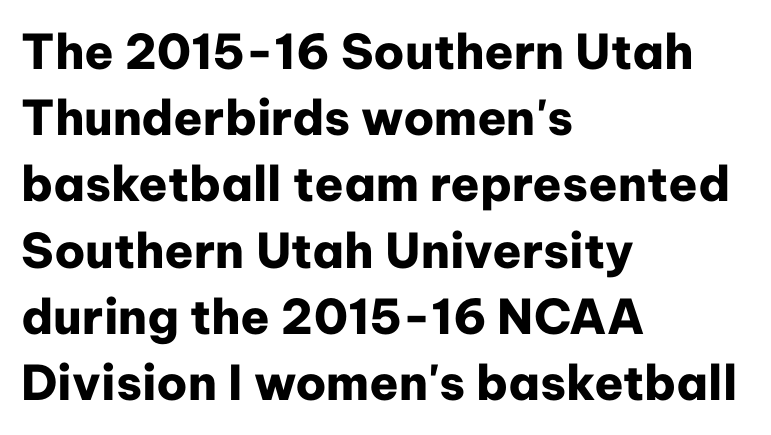
Ordinary non-slanted type is in use. The setting favours the left margin, as ordinary paragraphs usually do. Notice how thick the strokes are: this is what a full bold looks like. What stands out about the letter spacing? Nothing — it is the standard amount. The gap between lines stays unmarked. In terms of leading, this rendering sits right in the middle.
